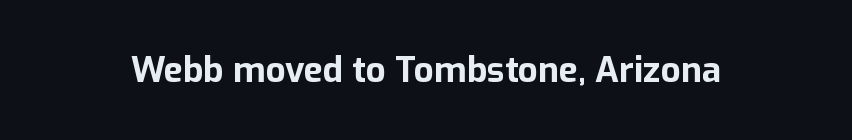
{"serif": "no", "italic": "no", "bold": "yes", "weight": "bold", "width": "normal", "stroke_contrast": "low", "x_height": "medium", "monospaced": "no", "underline": "no", "letter_spacing": "normal", "letter_spacing_em": 0.0, "glyph_px": 35}
